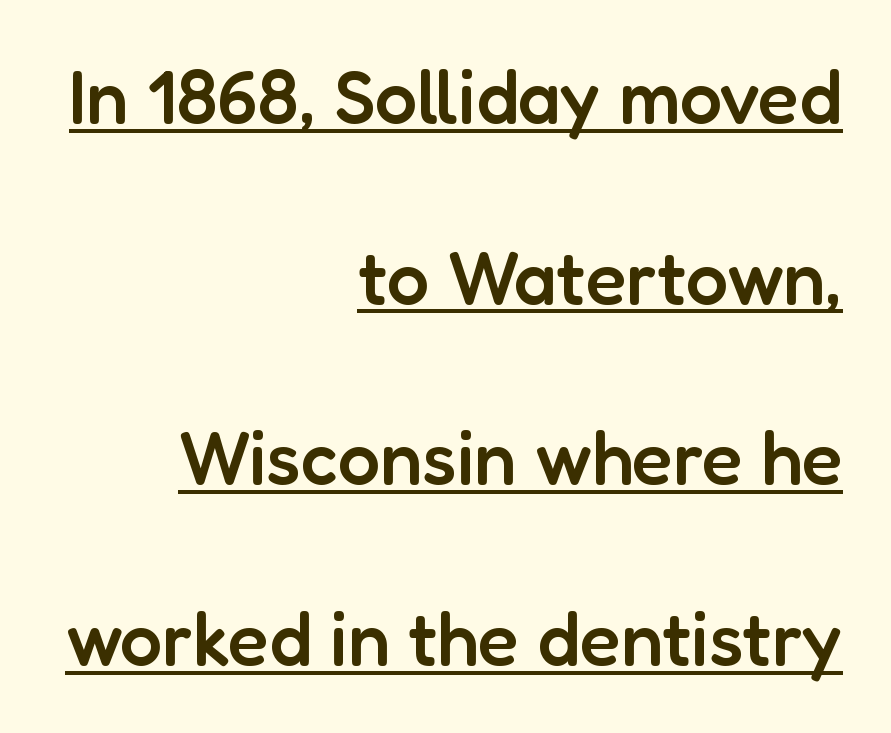
{"serif": "no", "italic": "no", "bold": "semi", "weight": "semibold", "width": "normal", "stroke_contrast": "low", "x_height": "medium", "monospaced": "no", "underline": "yes", "align": "right", "line_spacing": "loose", "line_spacing_ratio": 2.41, "letter_spacing": "normal", "letter_spacing_em": 0.0, "glyph_px": 75}
